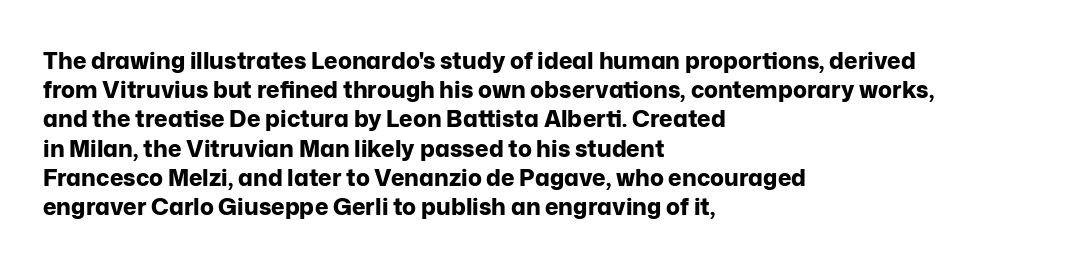
The image shows 23 px bold type, upright; set left-aligned, normal line spacing (1.27x), normal letter spacing, not underlined.
